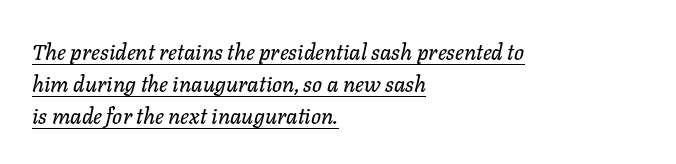
Which margin do the lines hug? The left one — the right edge is uneven. The rendering keeps characters at their native spacing. Designer's note — italics engaged. What decoration does the sample have? An underline. How would I describe the line gaps? Plain and ordinary.
